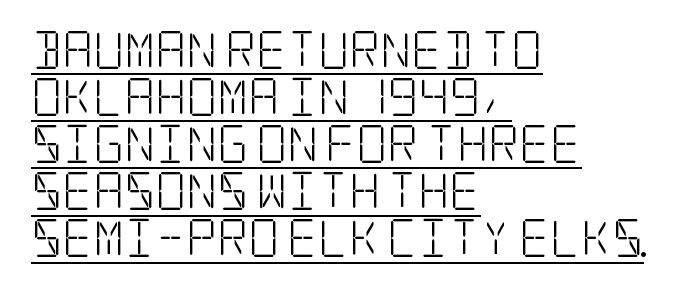
{"serif": "yes", "italic": "no", "bold": "no", "weight": "light", "width": "condensed", "stroke_contrast": "low", "x_height": "large", "underline": "yes", "align": "left", "line_spacing_ratio": 1.24, "letter_spacing": "normal", "letter_spacing_em": 0.0, "glyph_px": 38}
